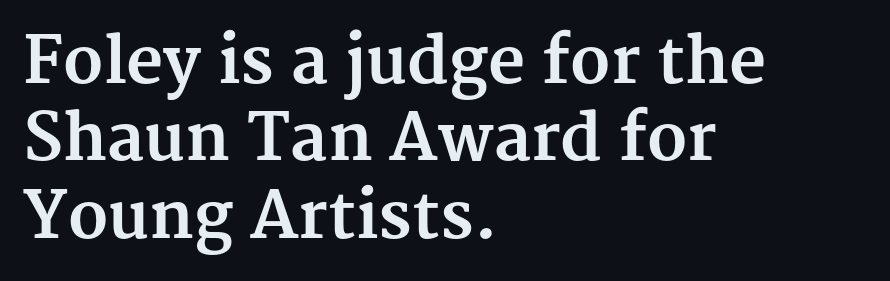
The image shows 64 px bold serif type, upright; set left-aligned, line spacing 1.21x, normal letter spacing, not underlined; medium stroke contrast and a medium x-height.
